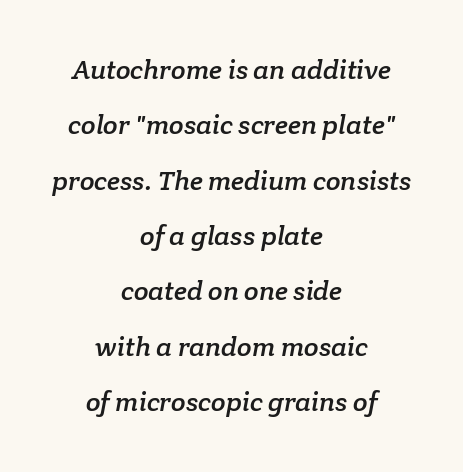
Q: Is the text underlined? A: No.
Q: How is the paragraph aligned? A: Centered.
Q: Is the spacing between letters normal or unusually wide? A: Normal.
Q: Is the spacing between lines tight, normal or loose? A: Loose.
